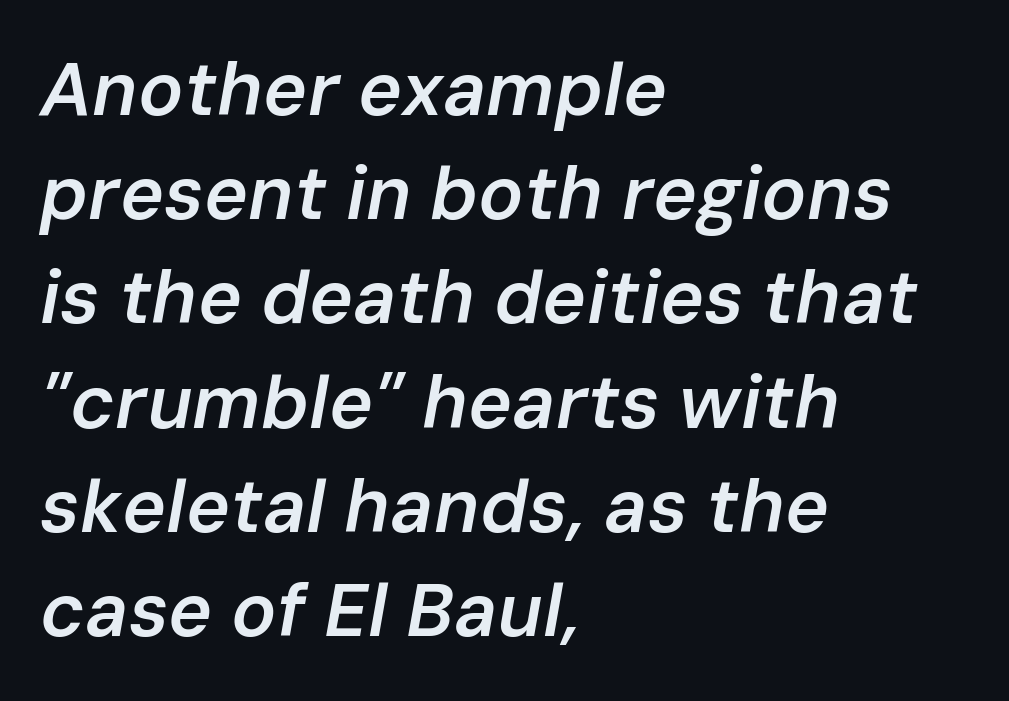
The image shows 75 px semibold type, italic (leaning right); set left-aligned, normal line spacing (1.39x), normal letter spacing, not underlined; low stroke contrast and a medium x-height.
